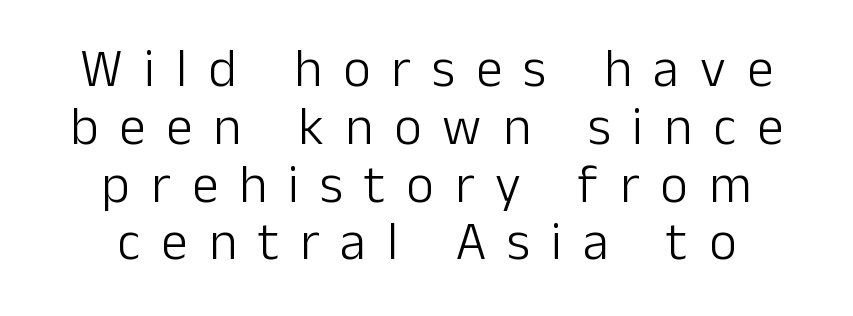
{"serif": "no", "italic": "no", "bold": "no", "weight": "light", "width": "normal", "stroke_contrast": "low", "x_height": "medium", "monospaced": "no", "underline": "no", "align": "center", "line_spacing": "tight", "line_spacing_ratio": 1.09, "letter_spacing": "wide", "letter_spacing_em": 0.4, "glyph_px": 53}
